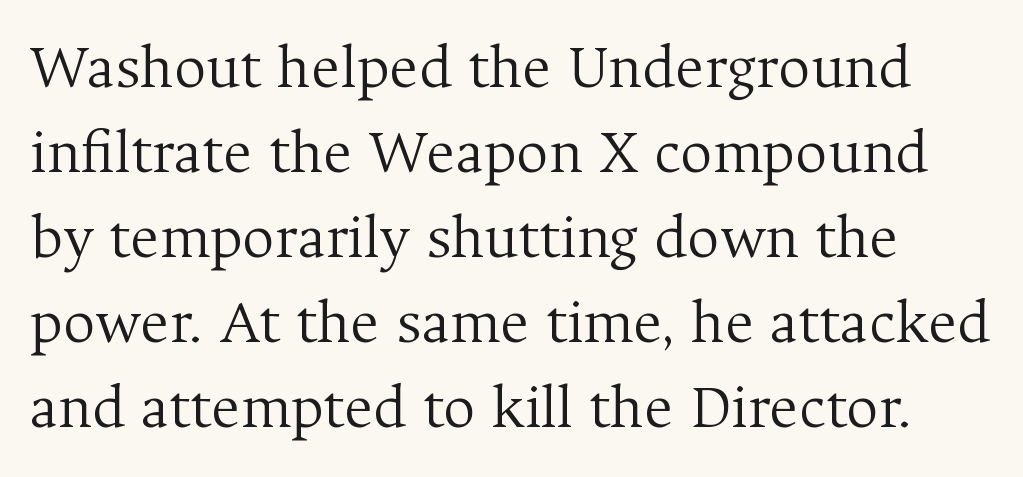
{"serif": "yes", "italic": "no", "bold": "no", "weight": "light", "width": "normal", "stroke_contrast": "medium", "x_height": "medium", "monospaced": "no", "underline": "no", "line_spacing": "normal", "line_spacing_ratio": 1.35, "letter_spacing": "normal", "letter_spacing_em": 0.0, "glyph_px": 63}
